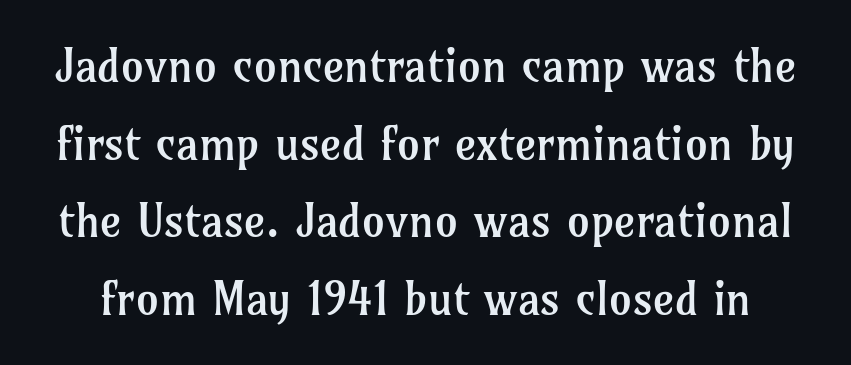
The face looks like a standard text weight, possibly lighter. Style check: upright. The letters advance in unequal steps, a hallmark of proportional type. Is the letter spacing exaggerated? No — it looks like the ordinary default. Type style note: has serifs.
